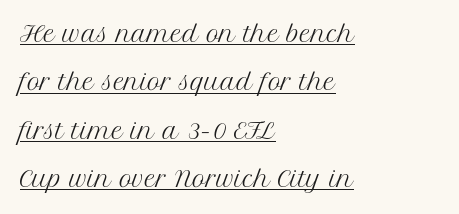
Which margin do the lines hug? The left one — the right edge is uneven. The strokes are not fattened; the text isn't bold. Caption: standard tracking, unaltered. A baseline rule has been typeset under these characters.
